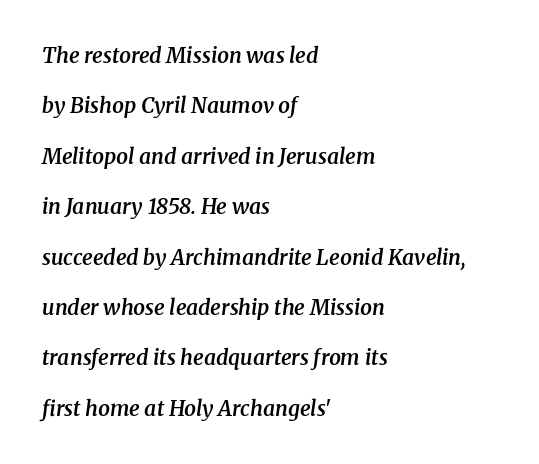
{"italic": "yes", "lean": "right", "slant_degrees": 8, "bold": "semi", "underline": "no", "align": "left", "line_spacing": "loose", "line_spacing_ratio": 2.4, "letter_spacing": "normal", "letter_spacing_em": 0.0, "glyph_px": 21}
